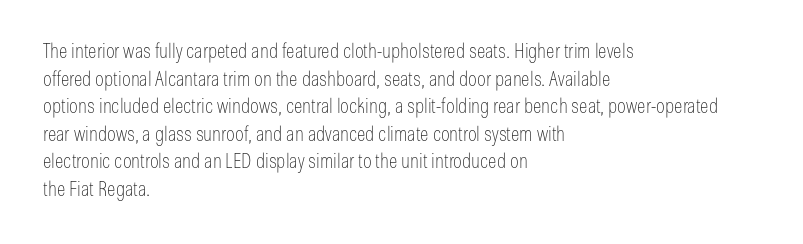
The image shows 20 px text type, upright; set left-aligned, normal line spacing (1.38x), normal letter spacing, not underlined.
